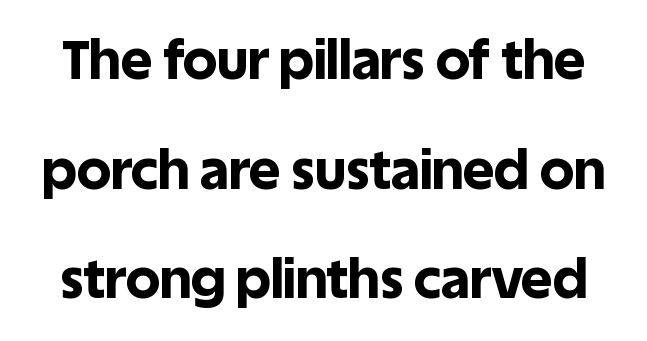
{"serif": "no", "italic": "no", "bold": "yes", "weight": "bold", "width": "normal", "x_height": "large", "monospaced": "no", "underline": "no", "line_spacing": "loose", "line_spacing_ratio": 2.03, "letter_spacing": "normal", "letter_spacing_em": 0.0, "glyph_px": 54}
